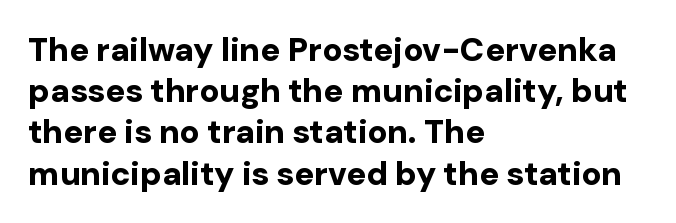
The image shows 33 px bold sans-serif type, upright; set left-aligned, normal line spacing (1.25x), normal letter spacing, not underlined; low stroke contrast and a medium x-height.
